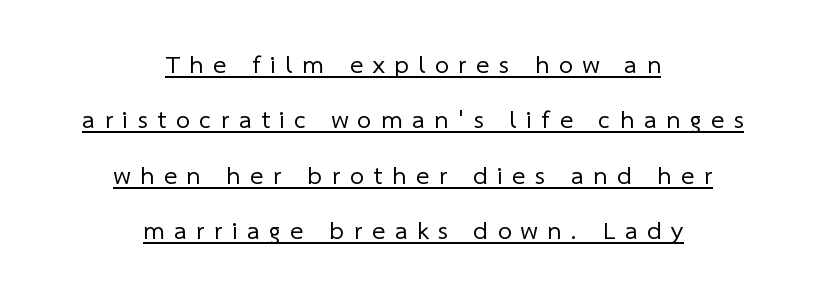
{"bold": "no", "underline": "yes", "align": "center", "line_spacing": "loose", "line_spacing_ratio": 2.22, "letter_spacing": "wide", "letter_spacing_em": 0.39, "glyph_px": 25}
